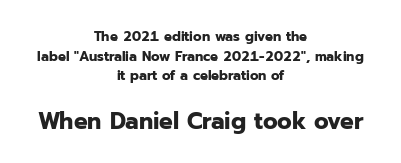
Nobody drew a line under any word here. Does the copy run flush right? No — it is centered line by line. The letters sit at their default tracking, neither squeezed nor spread. Upright lettering throughout. How heavy is the stroke? Heavy — this is a bold.
